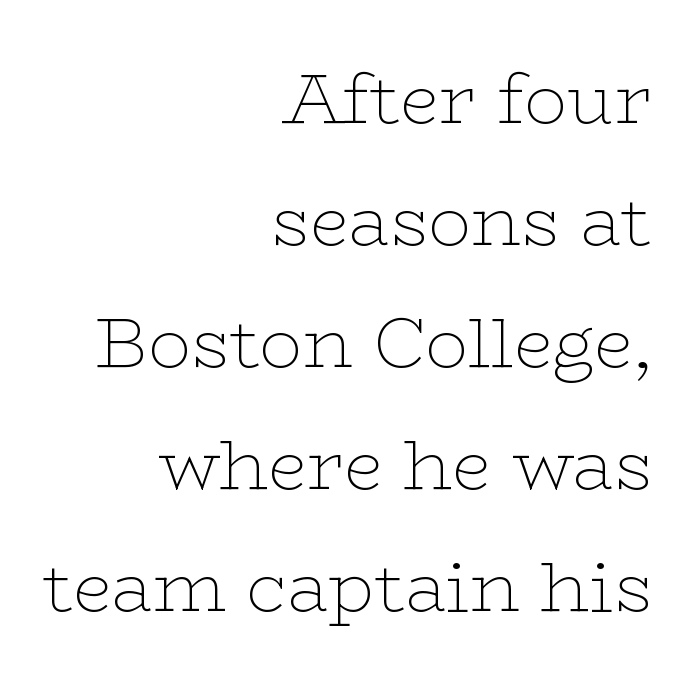
{"serif": "yes", "italic": "no", "bold": "no", "weight": "thin", "width": "wide", "stroke_contrast": "low", "x_height": "medium", "monospaced": "no", "underline": "no", "align": "right", "line_spacing_ratio": 1.72, "letter_spacing": "normal", "letter_spacing_em": 0.0, "glyph_px": 71}
